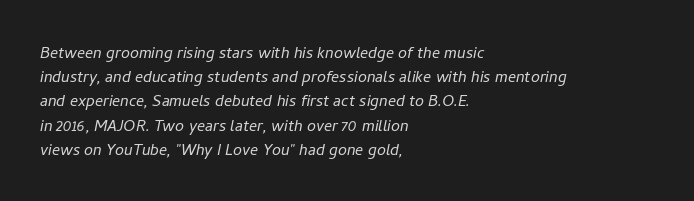
{"italic": "yes", "lean": "right", "slant_degrees": 11, "bold": "no", "underline": "no", "align": "left", "line_spacing_ratio": 1.21, "letter_spacing": "normal", "letter_spacing_em": 0.0, "glyph_px": 20}
